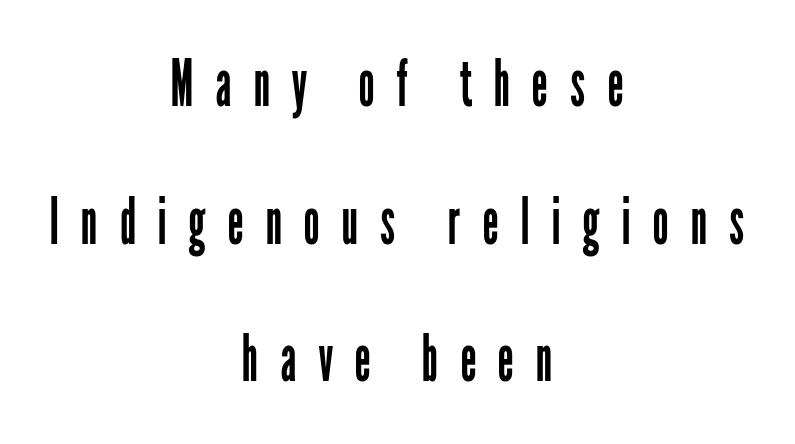
{"serif": "no", "italic": "no", "bold": "no", "weight": "regular", "width": "condensed", "stroke_contrast": "low", "x_height": "medium", "monospaced": "no", "underline": "no", "align": "center", "line_spacing": "loose", "line_spacing_ratio": 2.15, "letter_spacing": "wide", "letter_spacing_em": 0.34, "glyph_px": 64}
